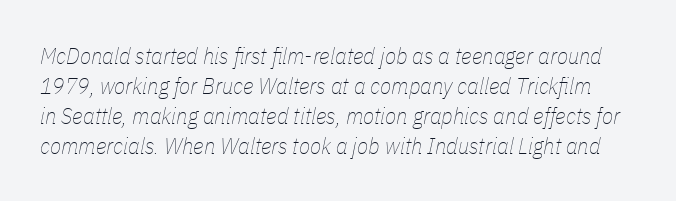
The image shows 23 px text type, italic (leaning right); set normal line spacing (1.3x), normal letter spacing, not underlined.
